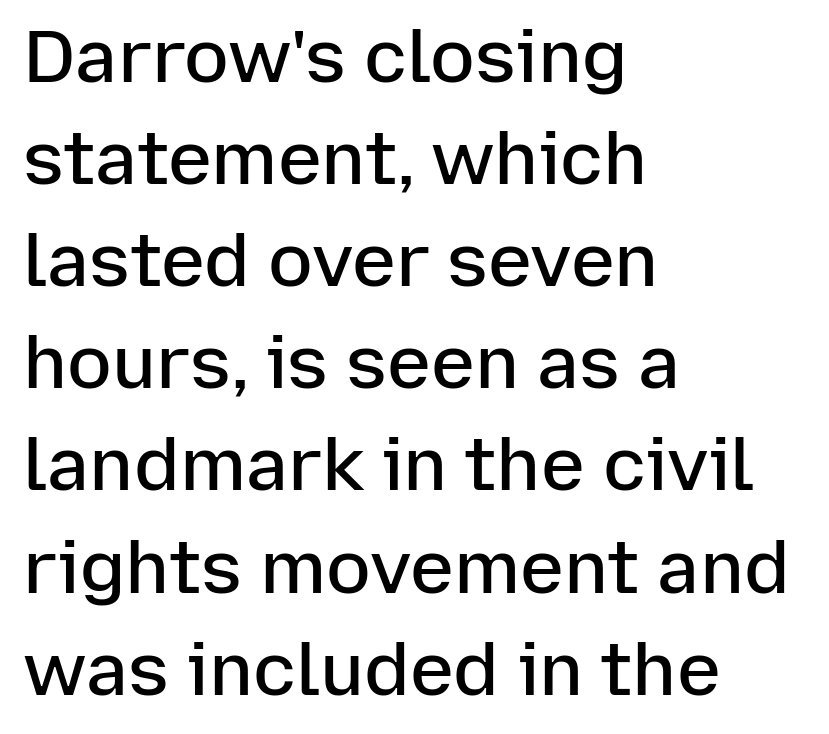
{"serif": "no", "italic": "no", "bold": "semi", "weight": "semibold", "width": "normal", "stroke_contrast": "low", "x_height": "medium", "monospaced": "no", "underline": "no", "align": "left", "line_spacing": "normal", "line_spacing_ratio": 1.38, "letter_spacing": "normal", "letter_spacing_em": 0.0, "glyph_px": 74}
